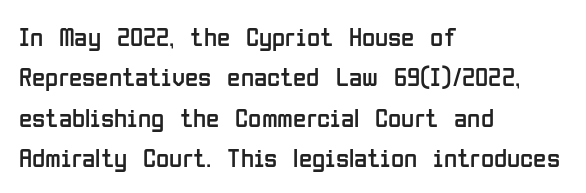
The image shows 27 px text type, upright; set left-aligned, normal line spacing (1.5x), normal letter spacing, not underlined.
